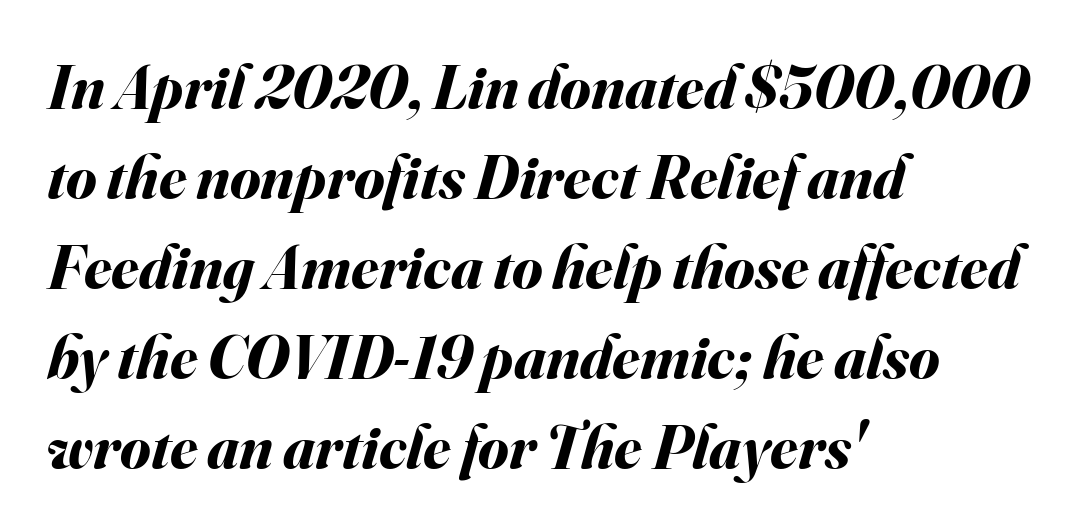
Q: Is the text bold? A: Yes.
Q: Is the text italic (slanted)? A: Yes, it leans right by about 16 degrees.
Q: Is the text underlined? A: No.
Q: How is the paragraph aligned? A: Left-aligned.
Q: Is the spacing between letters normal or unusually wide? A: Normal.
Q: Is the spacing between lines tight, normal or loose? A: Normal.
Q: Width (condensed, normal, or wide)? A: Normal.
Q: Stroke contrast? A: Medium.
Q: x-height? A: Small.
Q: Monospaced? A: No.
